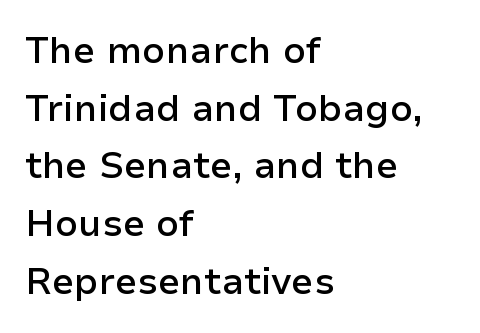
The image shows 37 px semibold sans-serif type, upright; set left-aligned, normal line spacing (1.56x), normal letter spacing, not underlined; low stroke contrast and a medium x-height.
